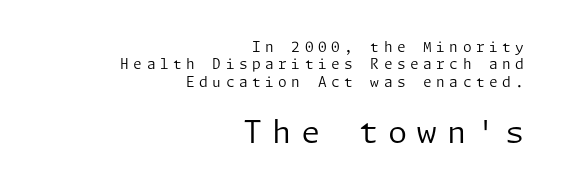
The image shows 31 px regular-weight sans-serif type, upright; set right-aligned, normal line spacing (1.25x), unusually wide letter spacing (+0.32 em), not underlined; the second (bottom) block is 2.21x larger; low stroke contrast and a medium x-height.
